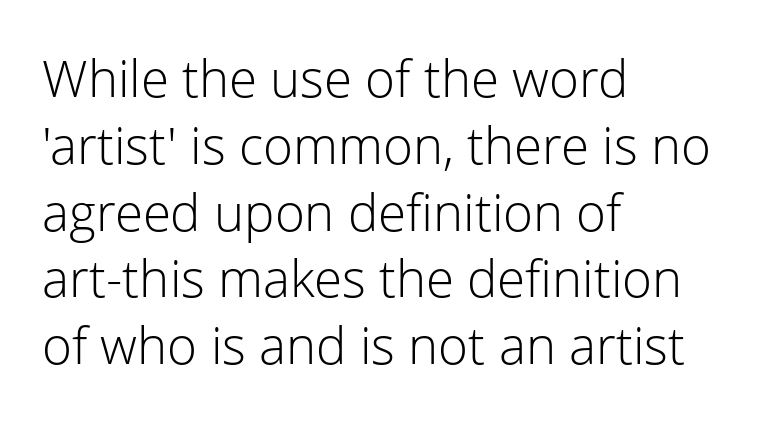
Q: Is the text bold? A: No.
Q: Is the text italic (slanted)? A: No, it is upright.
Q: Is the typeface a serif or a sans-serif typeface? A: Sans-serif.
Q: Is the text underlined? A: No.
Q: How is the paragraph aligned? A: Left-aligned.
Q: Is the spacing between letters normal or unusually wide? A: Normal.
Q: Is the spacing between lines tight, normal or loose? A: Normal.
Q: Width (condensed, normal, or wide)? A: Normal.
Q: Stroke contrast? A: Low.
Q: x-height? A: Medium.
Q: Monospaced? A: No.
